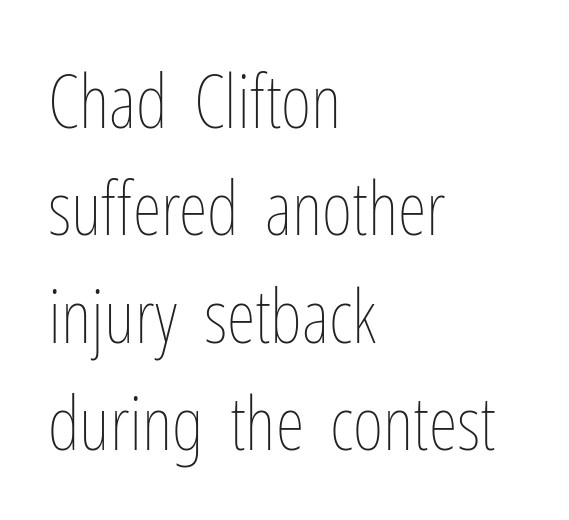
The image shows 74 px thin, condensed type, upright; set left-aligned, normal line spacing (1.45x), normal letter spacing, not underlined; low stroke contrast and a medium x-height.
